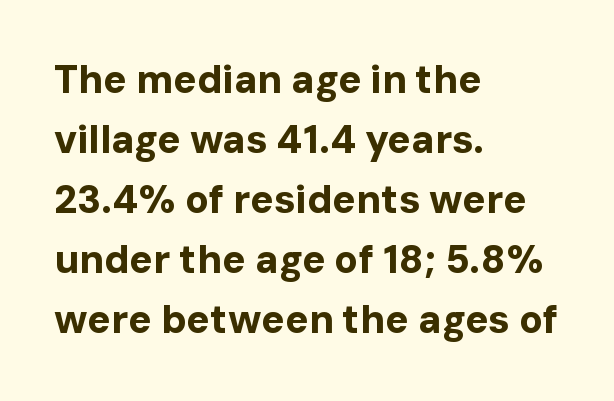
{"serif": "no", "italic": "no", "bold": "yes", "weight": "bold", "width": "normal", "stroke_contrast": "low", "x_height": "medium", "monospaced": "no", "underline": "no", "align": "left", "line_spacing": "normal", "line_spacing_ratio": 1.54, "letter_spacing": "normal", "letter_spacing_em": 0.0, "glyph_px": 39}
